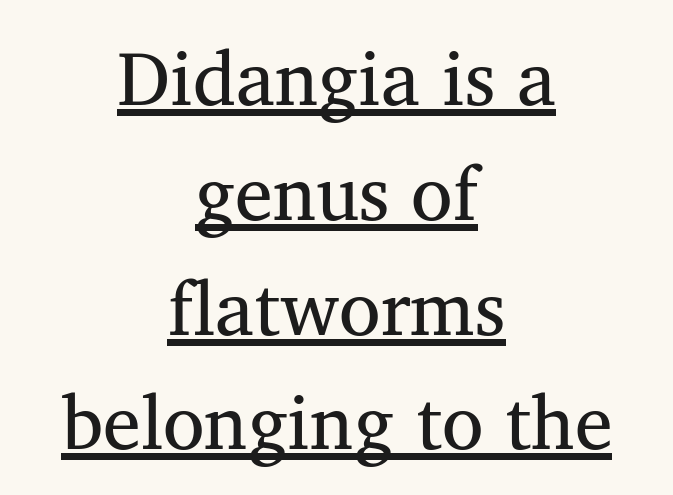
Q: Is the text italic (slanted)? A: No, it is upright.
Q: Is the typeface a serif or a sans-serif typeface? A: Serif.
Q: Is the text underlined? A: Yes.
Q: How is the paragraph aligned? A: Centered.
Q: Is the spacing between letters normal or unusually wide? A: Normal.
Q: Is the spacing between lines tight, normal or loose? A: Normal.
Q: Width (condensed, normal, or wide)? A: Normal.
Q: Stroke contrast? A: Medium.
Q: x-height? A: Medium.
Q: Monospaced? A: No.
